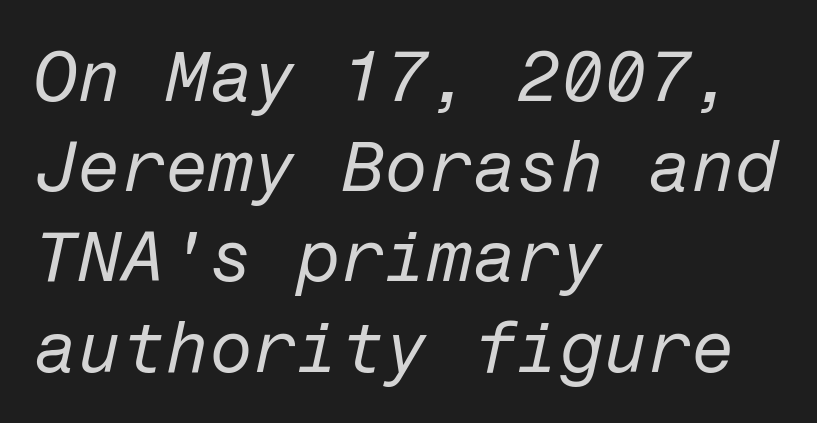
The typesetting does not lean heavy: it is not bold. Italic? Definitely — the glyphs are oblique. The baseline area is clear. Caption: multi-line text, flush left, ragged right. Whoever set this chose a conventional vertical rhythm. Look at the tracking — it's just the regular setting, nothing added.
